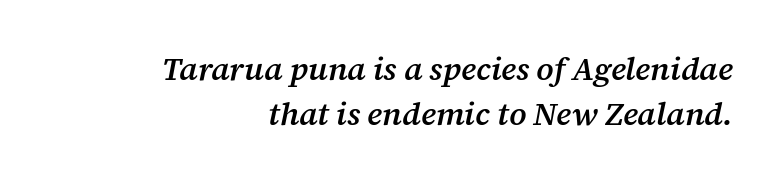
Nothing unusual about the tracking: characters are spaced as the font intends. This sample uses a serif face. The passage shown is semibold, sitting just below true bold. Note the varied advance widths — an 'i' is clearly narrower than an 'm'. Glance below the letters and you will spot only blank space. Rendered with sloped, italic letterforms.
